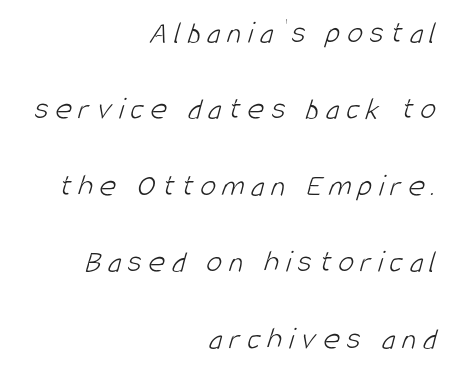
Descenders hang freely into open space. Stems here are at most as thick as an everyday book face. The gaps between neighbouring characters are conspicuously large. A typesetter would call this proportional, since set widths differ per character.
